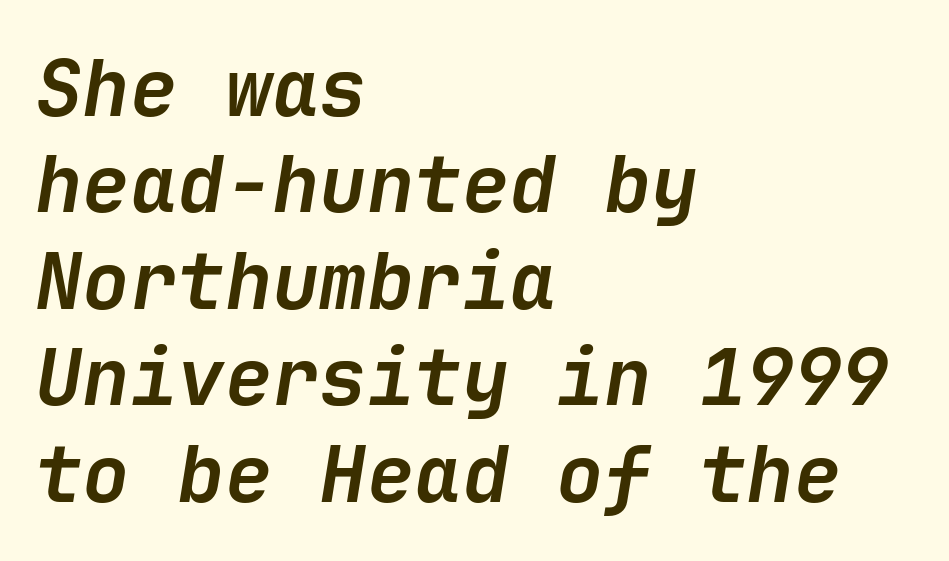
The image shows 79 px semibold type, italic (leaning right); set left-aligned, line spacing 1.22x, normal letter spacing, not underlined; low stroke contrast and a medium x-height.
